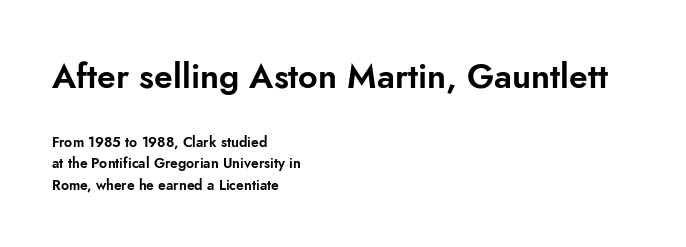
Think of a printed novel: that variable character pitch is what you see here. Words appear dense and cohesive because spacing is normal. Examine the stroke ends and you'll find no serifs. The typography opts for an upright posture over an oblique one.
